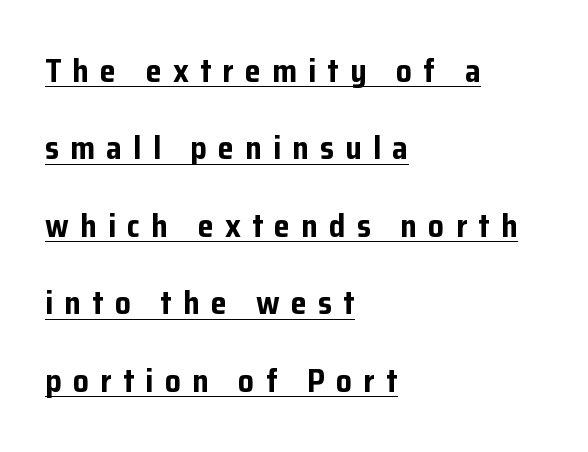
Font category for this specimen: sans-serif. Characters follow at a spacing far wider than the type designer built in. This rendering uses left alignment, leaving the right contour irregular. How heavy is the stroke? Heavy — this is a bold. The specimen reads as upright at a glance. The designer dialed line spacing up above the default.
